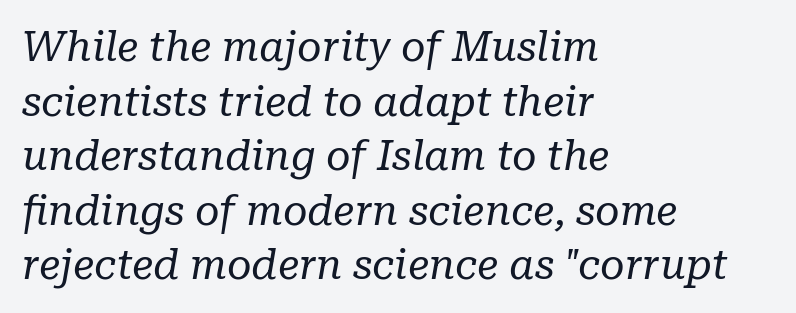
The image shows 42 px regular-weight serif type, italic (leaning right); set left-aligned, normal line spacing (1.3x), normal letter spacing, not underlined; low stroke contrast and a medium x-height.
